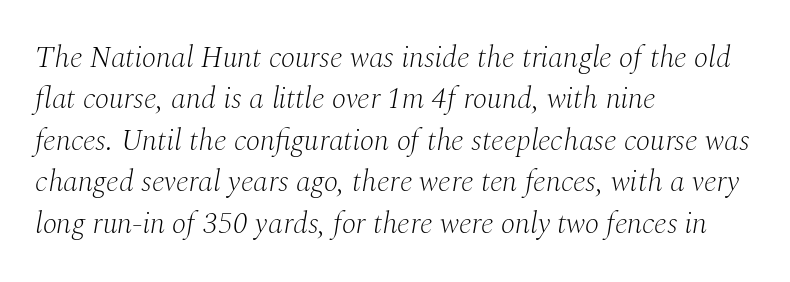
{"serif": "yes", "italic": "yes", "lean": "right", "slant_degrees": 10, "bold": "no", "weight": "light", "width": "normal", "stroke_contrast": "medium", "x_height": "medium", "monospaced": "no", "underline": "no", "align": "left", "line_spacing": "normal", "line_spacing_ratio": 1.38, "letter_spacing": "normal", "letter_spacing_em": 0.0, "glyph_px": 30}
